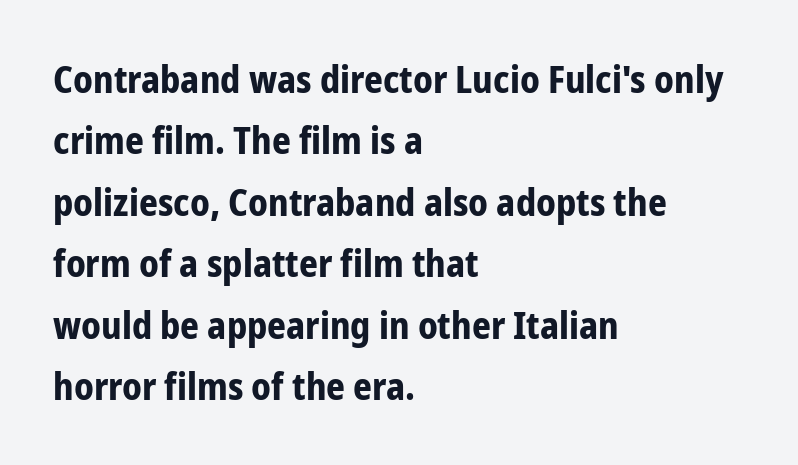
Typographic density is high because the face is bold. The rendering keeps characters at their native spacing. Clear beneath every line of the passage. Examine the stroke ends and you'll find no serifs. Each line starts at the same left margin while the right side varies. One glance says typical: line gaps are just what's usual.
